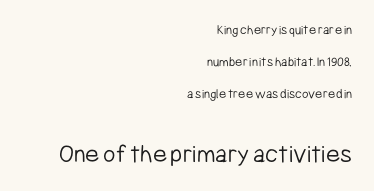
{"italic": "no", "bold": "no", "underline": "no", "align": "right", "line_spacing": "loose", "line_spacing_ratio": 2.3, "letter_spacing": "normal", "letter_spacing_em": 0.0, "larger_block": "second", "size_ratio": 1.93, "glyph_px": 27}
